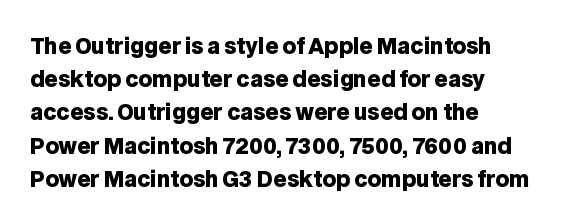
The font is running at its bold setting. Letters rest on an invisible, unmarked baseline. Students, note that the glyphs here touch the page at normal intervals. The rendering anchors every line to the left-hand side.
